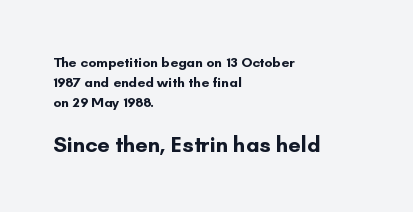
Q: Is the text bold? A: Yes.
Q: Is the text italic (slanted)? A: No, it is upright.
Q: Is the text underlined? A: No.
Q: How is the paragraph aligned? A: Left-aligned.
Q: Is the spacing between letters normal or unusually wide? A: Normal.
Q: Is the spacing between lines tight, normal or loose? A: Normal.
Q: Which block of text is set in a larger size, the first (top) or the second (bottom)? A: The second (bottom) one.
